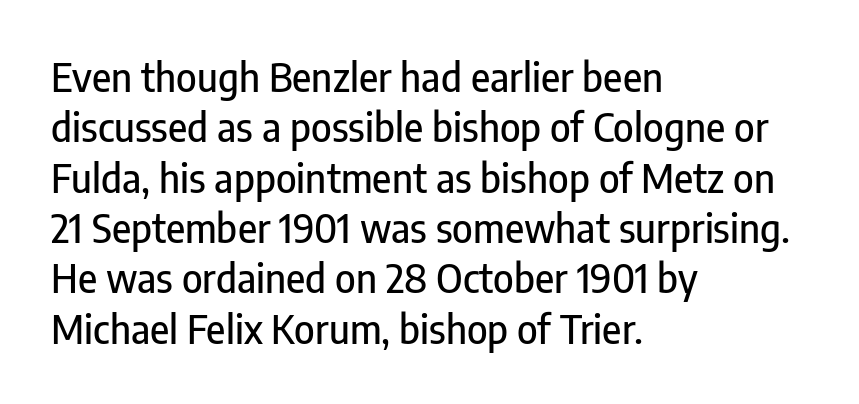
{"serif": "no", "italic": "no", "width": "condensed", "stroke_contrast": "low", "x_height": "medium", "monospaced": "no", "underline": "no", "align": "left", "line_spacing": "normal", "line_spacing_ratio": 1.29, "letter_spacing": "normal", "letter_spacing_em": 0.0, "glyph_px": 39}
